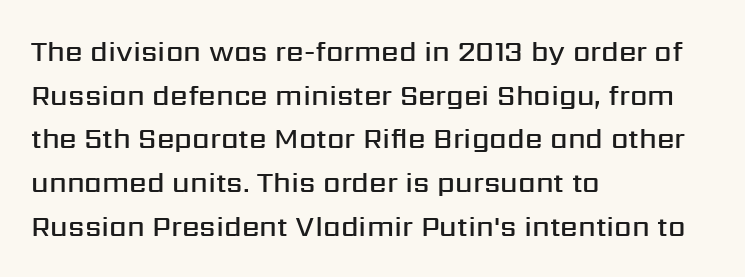
A bit beefed up — I'd call it semibold rather than bold. No italicization has been applied; the sample stays upright. The space between consecutive lines is moderate. No extra tracking has been applied to these lines.
